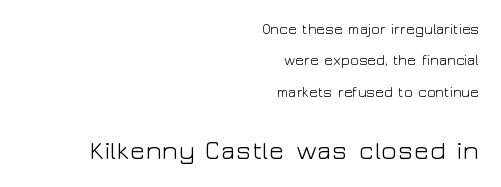
Q: Is the text bold? A: No.
Q: Is the text italic (slanted)? A: No, it is upright.
Q: Is the text underlined? A: No.
Q: How is the paragraph aligned? A: Right-aligned.
Q: Is the spacing between letters normal or unusually wide? A: Normal.
Q: Is the spacing between lines tight, normal or loose? A: Loose.
Q: Which block of text is set in a larger size, the first (top) or the second (bottom)? A: The second (bottom) one.
